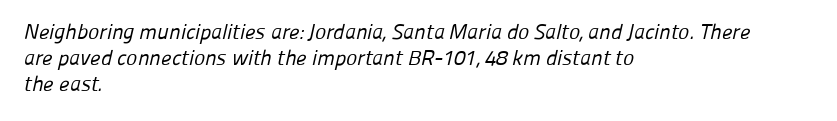
Weight: regular or lighter. One-word summary of the alignment: left. In terms of leading, this rendering sits right in the middle. The horizontal fit of the characters is conventional and even.
